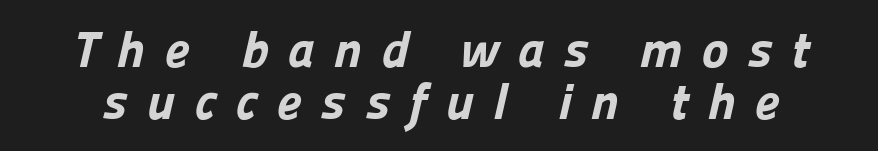
The image shows 51 px bold sans-serif type; set tight line spacing (1.02x), unusually wide letter spacing (+0.37 em), not underlined; low stroke contrast and a medium x-height.
